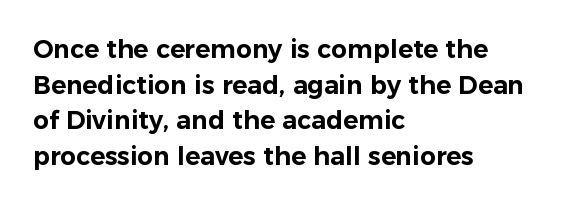
Q: Is the text italic (slanted)? A: No, it is upright.
Q: Is the text underlined? A: No.
Q: How is the paragraph aligned? A: Left-aligned.
Q: Is the spacing between letters normal or unusually wide? A: Normal.
Q: Is the spacing between lines tight, normal or loose? A: Normal.
